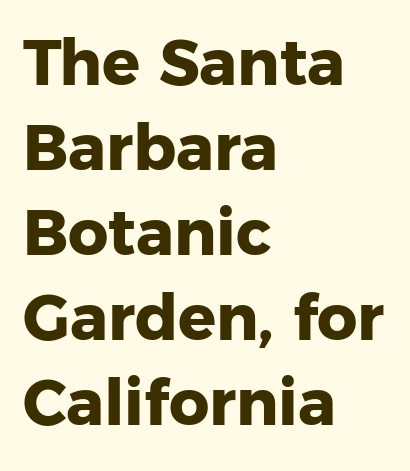
Has an underline been added? It has not. Is the letter spacing exaggerated? No — it looks like the ordinary default. Notice how thick the strokes are: this is what a full bold looks like. Proportional: the letters do not fall into vertical columns. A roman cut, with each character standing at attention.
